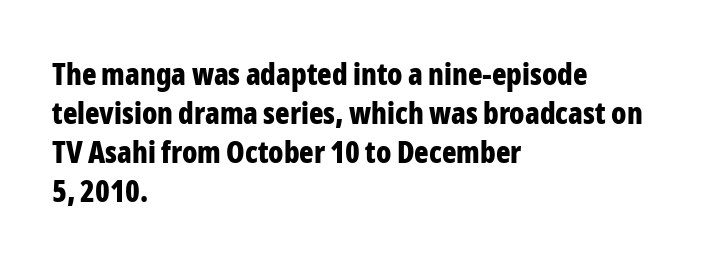
The image shows 30 px bold, condensed sans-serif type, upright; set left-aligned, normal line spacing (1.3x), normal letter spacing, not underlined; low stroke contrast and a medium x-height.
